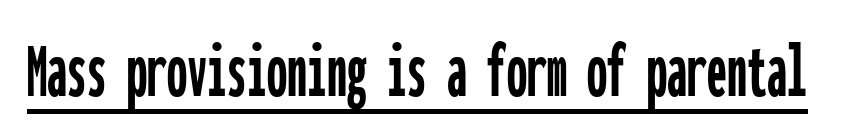
The type sits square on the baseline with zero lean. Nope, no serifs anywhere on these letters. The rendering uses typewriter-style spacing with identical character cells. Compared with typical body copy, the letter spacing here is the same. The string is rendered with underlining switched on.
